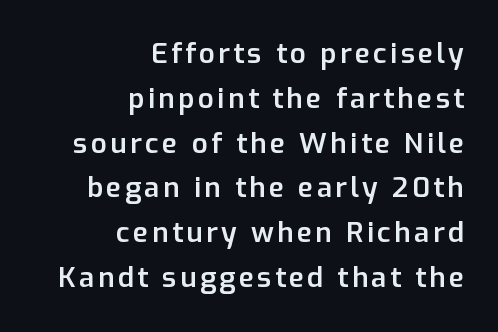
Q: Is the text bold? A: Semi-bold.
Q: Is the text italic (slanted)? A: No, it is upright.
Q: Is the typeface a serif or a sans-serif typeface? A: Sans-serif.
Q: Is the text underlined? A: No.
Q: How is the paragraph aligned? A: Right-aligned.
Q: Is the spacing between lines tight, normal or loose? A: Normal.
Q: Width (condensed, normal, or wide)? A: Normal.
Q: Stroke contrast? A: Low.
Q: x-height? A: Medium.
Q: Monospaced? A: No.
